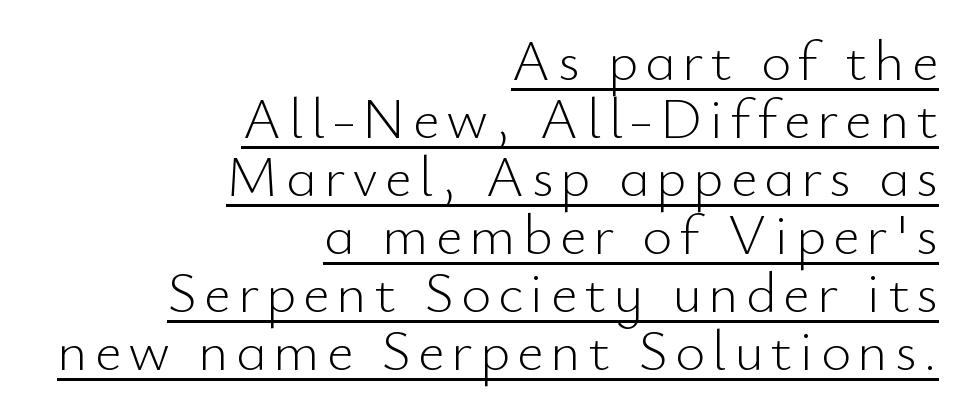
The image shows 58 px light sans-serif type, upright; set right-aligned, tight line spacing (1.0x), underlined; low stroke contrast and a small x-height.
